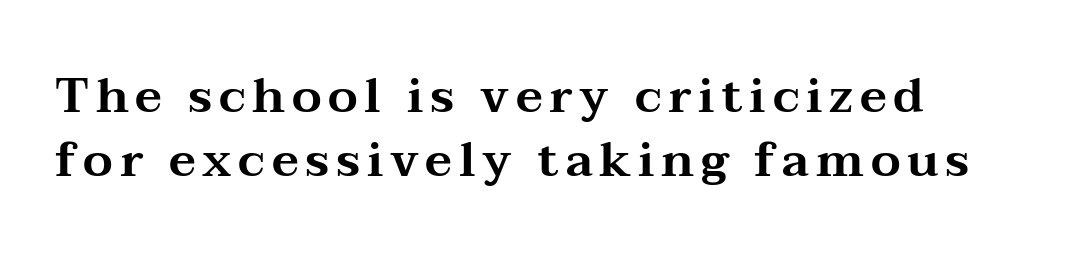
{"serif": "yes", "italic": "no", "width": "wide", "stroke_contrast": "medium", "x_height": "medium", "monospaced": "no", "underline": "no", "align": "left", "line_spacing": "normal", "line_spacing_ratio": 1.34, "glyph_px": 48}
